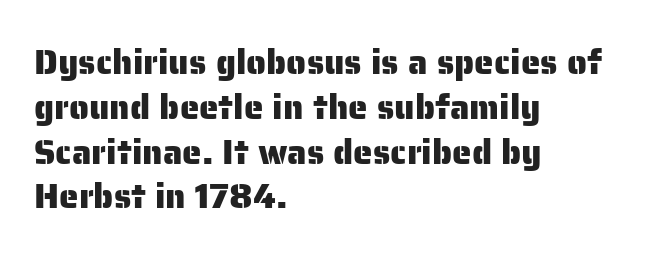
The image shows 35 px sans-serif type, upright; set left-aligned, normal line spacing (1.28x), normal letter spacing, not underlined; low stroke contrast and a medium x-height.
